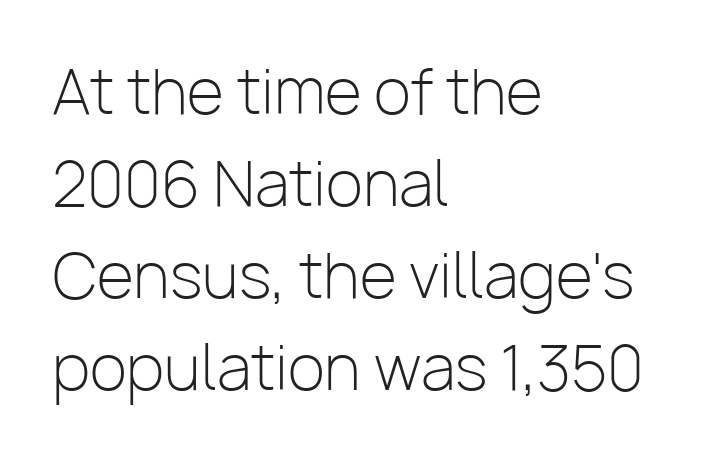
{"serif": "no", "italic": "no", "bold": "no", "weight": "light", "width": "normal", "stroke_contrast": "low", "x_height": "medium", "monospaced": "no", "underline": "no", "align": "left", "line_spacing": "normal", "line_spacing_ratio": 1.51, "letter_spacing": "normal", "letter_spacing_em": 0.0, "glyph_px": 61}
